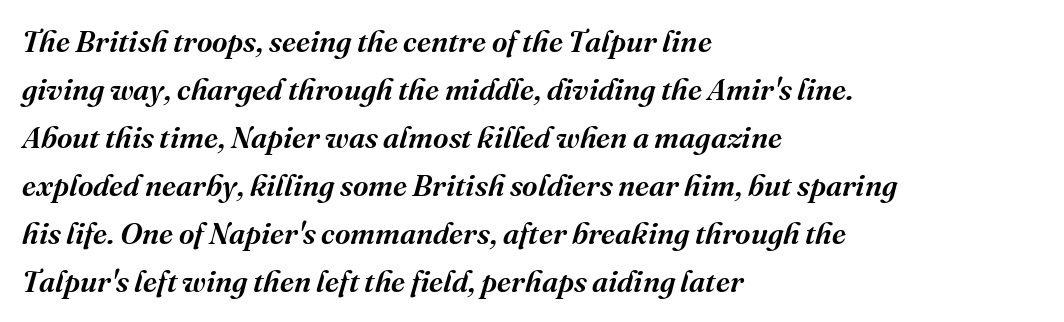
Q: Is the text bold? A: Semi-bold.
Q: Is the text italic (slanted)? A: Yes, it leans right by about 16 degrees.
Q: Is the typeface a serif or a sans-serif typeface? A: Serif.
Q: Is the text underlined? A: No.
Q: How is the paragraph aligned? A: Left-aligned.
Q: Is the spacing between letters normal or unusually wide? A: Normal.
Q: Is the spacing between lines tight, normal or loose? A: Normal.
Q: Width (condensed, normal, or wide)? A: Normal.
Q: Stroke contrast? A: Medium.
Q: x-height? A: Medium.
Q: Monospaced? A: No.
